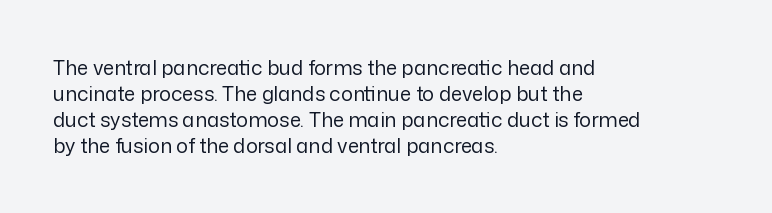
{"italic": "no", "bold": "no", "underline": "no", "align": "left", "line_spacing": "normal", "line_spacing_ratio": 1.3, "letter_spacing": "normal", "letter_spacing_em": 0.0, "glyph_px": 20}
